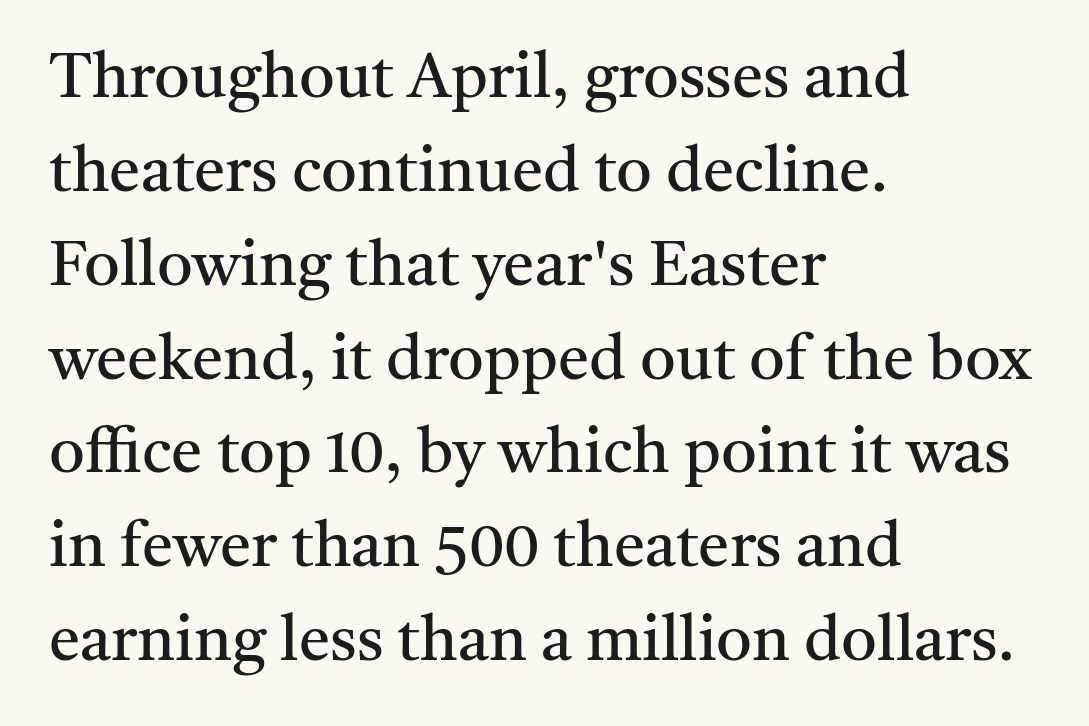
{"serif": "yes", "italic": "no", "bold": "no", "weight": "regular", "width": "normal", "stroke_contrast": "medium", "x_height": "medium", "monospaced": "no", "underline": "no", "align": "left", "line_spacing": "normal", "line_spacing_ratio": 1.49, "letter_spacing": "normal", "letter_spacing_em": 0.0, "glyph_px": 63}
